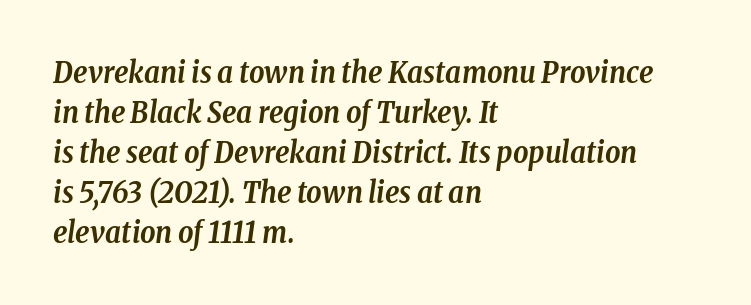
{"serif": "yes", "italic": "yes", "lean": "right", "slant_degrees": 8, "bold": "yes", "weight": "semibold", "width": "condensed", "stroke_contrast": "low", "x_height": "medium", "monospaced": "no", "underline": "no", "align": "left", "line_spacing": "normal", "line_spacing_ratio": 1.33, "letter_spacing": "normal", "letter_spacing_em": 0.0, "glyph_px": 30}
